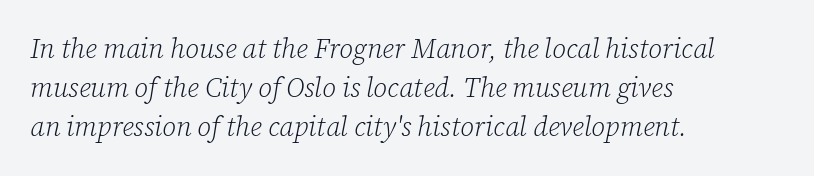
The image shows 27 px text type, italic (leaning right); set left-aligned, normal line spacing (1.44x), normal letter spacing, not underlined.
